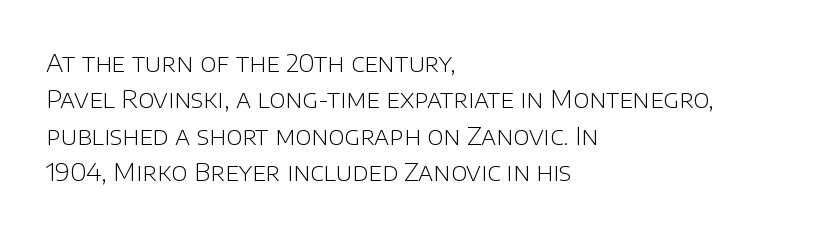
The image shows 25 px text type, upright; set left-aligned, normal line spacing (1.46x), normal letter spacing, not underlined.
